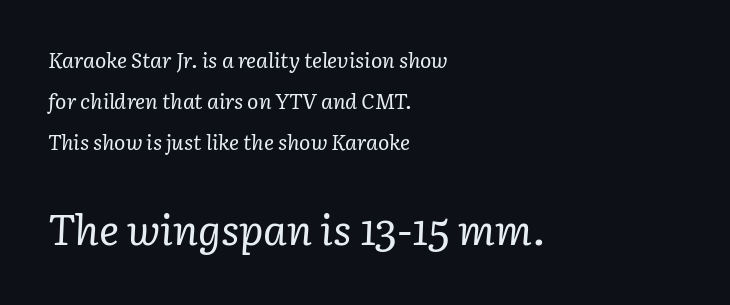
{"serif": "yes", "italic": "yes", "lean": "right", "slant_degrees": 3, "bold": "no", "weight": "regular", "width": "normal", "stroke_contrast": "low", "x_height": "medium", "monospaced": "no", "underline": "no", "align": "left", "line_spacing": "loose", "line_spacing_ratio": 1.96, "letter_spacing": "normal", "letter_spacing_em": 0.0, "larger_block": "second", "size_ratio": 2.0, "glyph_px": 42}
